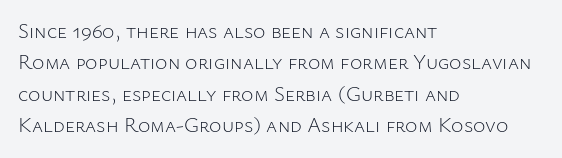
Each row of text sits above clean, open space. Italic? Not at all — the glyphs are vertical. Typeset ragged right — the left edge is the straight one. Each word holds together tightly as a unit, with standard inter-letter gaps. Interline gaps are of average width in this sample.
